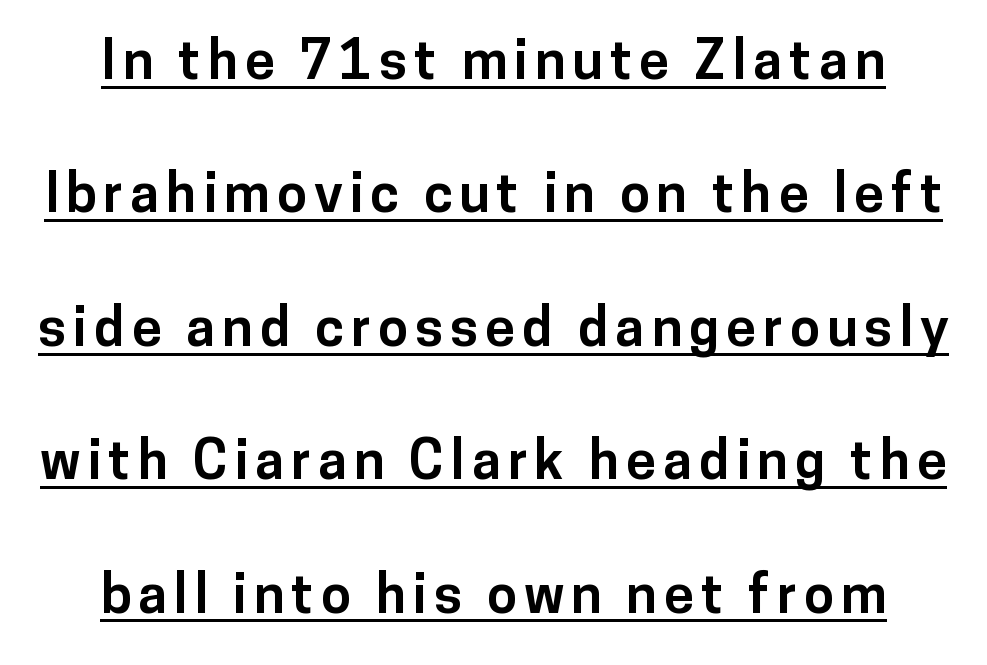
One glance says open: line gaps are wider than usual. This is heavy type, rendered in bold. Style check: upright. This rendering employs a face without finishing strokes, i.e., a sans-serif.
